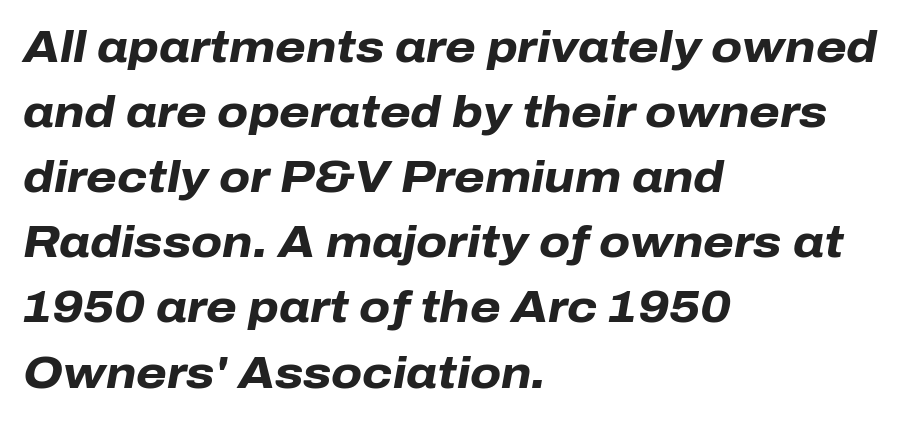
{"italic": "yes", "lean": "right", "slant_degrees": 10, "bold": "yes", "weight": "heavy", "width": "normal", "stroke_contrast": "low", "x_height": "medium", "monospaced": "no", "underline": "no", "align": "left", "line_spacing": "normal", "line_spacing_ratio": 1.48, "letter_spacing": "normal", "letter_spacing_em": 0.0, "glyph_px": 44}
